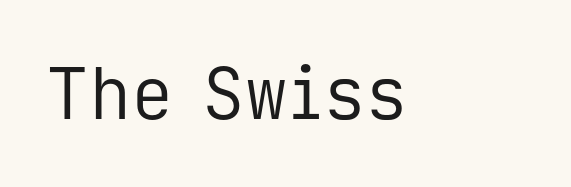
{"serif": "no", "italic": "no", "bold": "no", "weight": "regular", "width": "normal", "stroke_contrast": "low", "x_height": "medium", "monospaced": "yes", "underline": "no", "letter_spacing": "normal", "letter_spacing_em": 0.0, "glyph_px": 71}
